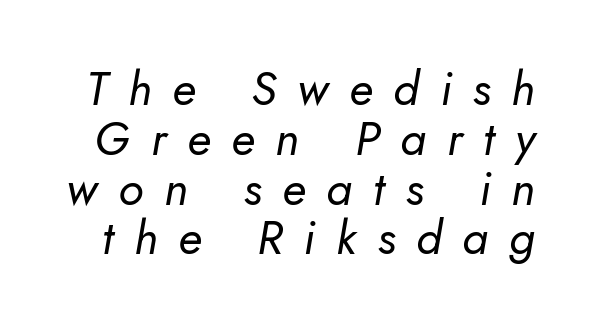
{"italic": "yes", "lean": "right", "slant_degrees": 5, "bold": "no", "weight": "regular", "width": "normal", "stroke_contrast": "low", "x_height": "small", "monospaced": "no", "underline": "no", "line_spacing": "tight", "line_spacing_ratio": 1.06, "letter_spacing": "wide", "letter_spacing_em": 0.44, "glyph_px": 47}
